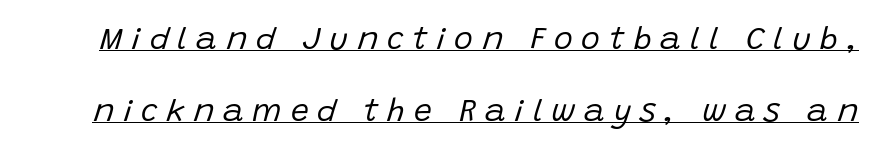
Compared with typical paragraphs, the rows here are farther apart. Like a heading marked for emphasis, these lines bear an underscore. Character widths vary here, with narrow letters taking less room than wide ones. The weight would be labelled regular, book, light, or lighter still. Does extra space separate the letters? Yes, quite a lot of it.
